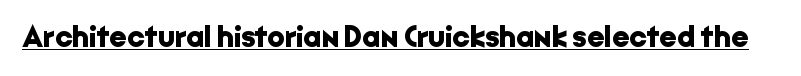
{"serif": "no", "italic": "no", "bold": "yes", "weight": "bold", "width": "normal", "stroke_contrast": "low", "x_height": "medium", "monospaced": "no", "underline": "yes", "letter_spacing": "normal", "letter_spacing_em": 0.0, "glyph_px": 31}
